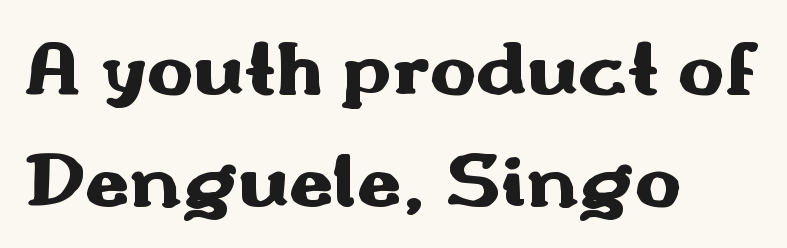
One-word summary of the alignment: left. Proportional: the letters do not fall into vertical columns. In terms of letterform style, serifs are entirely absent. This is roman type, the default non-slanted kind. Observe the ordinary spacing: letters are neighbours, not strangers. Anything drawn beneath the words? Only blank space.
